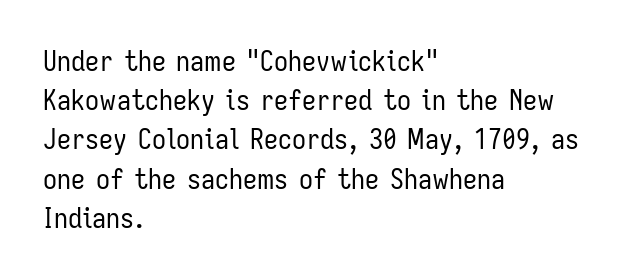
{"serif": "no", "italic": "no", "bold": "no", "weight": "regular", "width": "condensed", "stroke_contrast": "low", "x_height": "medium", "monospaced": "no", "underline": "no", "align": "left", "line_spacing": "normal", "line_spacing_ratio": 1.4, "letter_spacing": "normal", "letter_spacing_em": 0.0, "glyph_px": 28}
